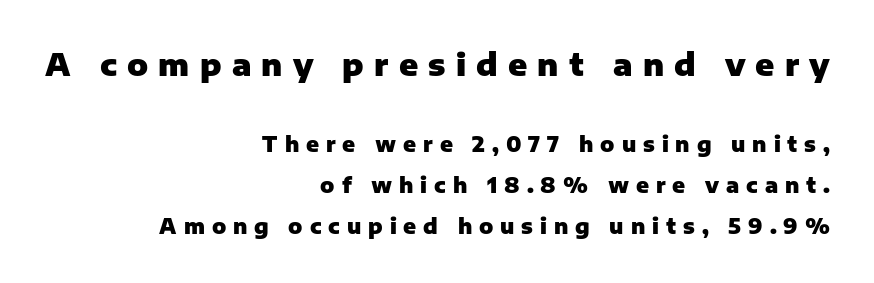
A great deal of white space separates one row of letters from the next. Each letter keeps its own natural width here, so spacing adapts to shape. The font family rendered here belongs to the sans-serif group. You'd pick this weight for a headline — it's a proper bold.
